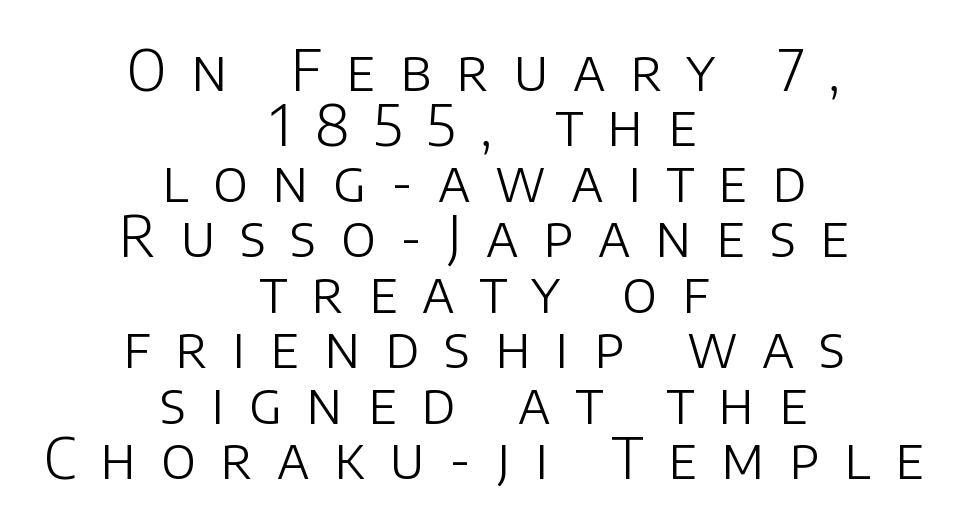
The paragraph has two soft edges and a firm central axis. Looks like regular typesetting: each glyph gets only the width it needs. Designer's note — italics off, roman on. The baseline area is clear. Spacing between characters has been opened up far beyond the box default.
